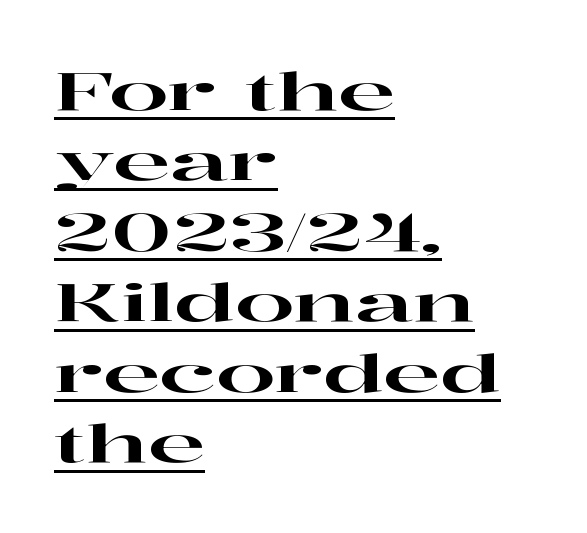
Q: Is the text italic (slanted)? A: No, it is upright.
Q: Is the typeface a serif or a sans-serif typeface? A: Serif.
Q: Is the text underlined? A: Yes.
Q: How is the paragraph aligned? A: Left-aligned.
Q: Is the spacing between letters normal or unusually wide? A: Normal.
Q: Is the spacing between lines tight, normal or loose? A: Normal.
Q: Width (condensed, normal, or wide)? A: Wide.
Q: Stroke contrast? A: High.
Q: x-height? A: Medium.
Q: Monospaced? A: No.
